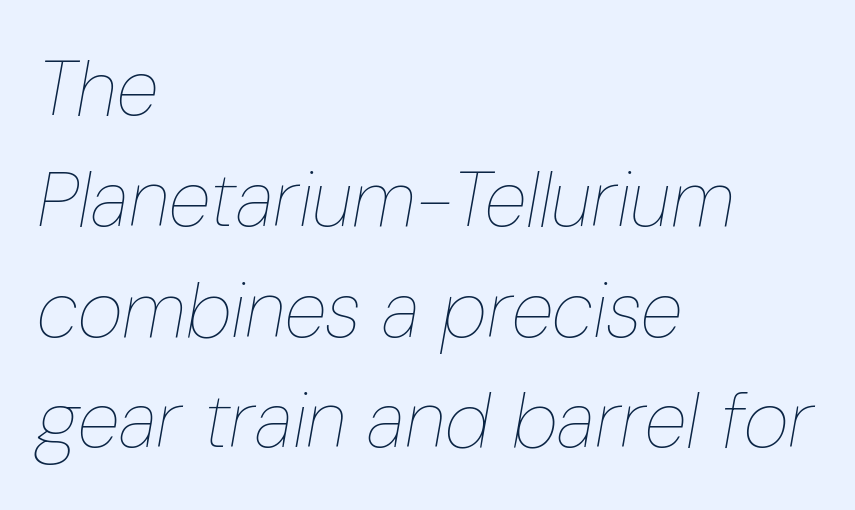
{"italic": "yes", "lean": "right", "slant_degrees": 10, "bold": "no", "weight": "thin", "width": "condensed", "stroke_contrast": "low", "x_height": "medium", "monospaced": "no", "underline": "no", "align": "left", "line_spacing": "normal", "line_spacing_ratio": 1.42, "letter_spacing": "normal", "letter_spacing_em": 0.0, "glyph_px": 78}
